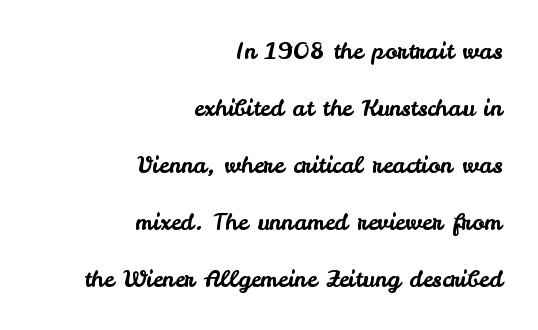
The image shows 23 px text type; set right-aligned, loose line spacing (2.48x), normal letter spacing, not underlined.
